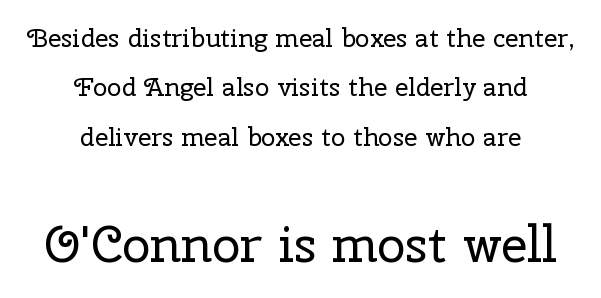
The image shows 51 px regular-weight serif type, upright; set centered, loose line spacing (1.9x), normal letter spacing, not underlined; the second (bottom) block is 1.96x larger; low stroke contrast and a medium x-height.
